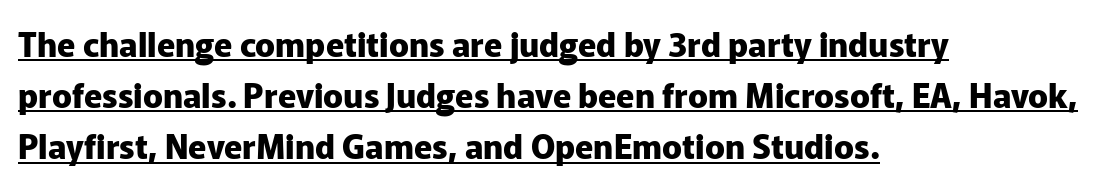
The image shows 33 px heavy sans-serif type, upright; set left-aligned, normal line spacing (1.55x), normal letter spacing, underlined; low stroke contrast and a medium x-height.
